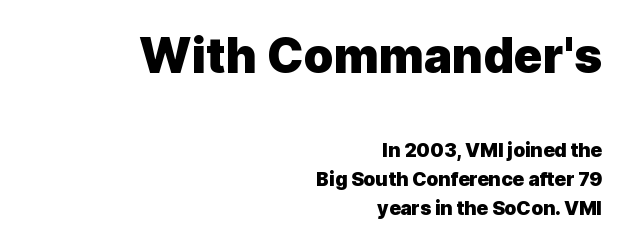
Q: Is the text bold? A: Yes.
Q: Is the text italic (slanted)? A: No, it is upright.
Q: Is the typeface a serif or a sans-serif typeface? A: Sans-serif.
Q: Is the text underlined? A: No.
Q: How is the paragraph aligned? A: Right-aligned.
Q: Is the spacing between letters normal or unusually wide? A: Normal.
Q: Is the spacing between lines tight, normal or loose? A: Normal.
Q: Which block of text is set in a larger size, the first (top) or the second (bottom)? A: The first (top) one.
Q: Width (condensed, normal, or wide)? A: Normal.
Q: x-height? A: Medium.
Q: Monospaced? A: No.
